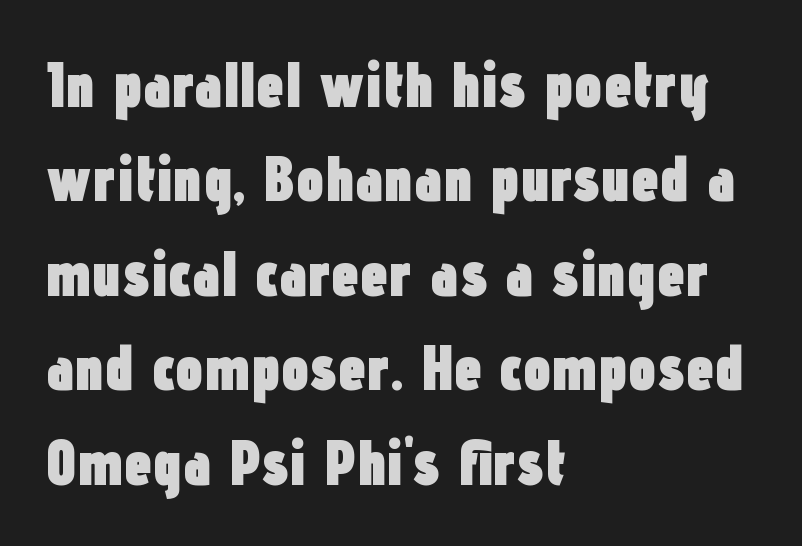
The letters stand straight up with perfectly vertical stems. Classification — sans serif. A normal amount of white space separates one row of letters from the next. Visually the block forms a straight wall on the left and a jagged coastline on the right.
